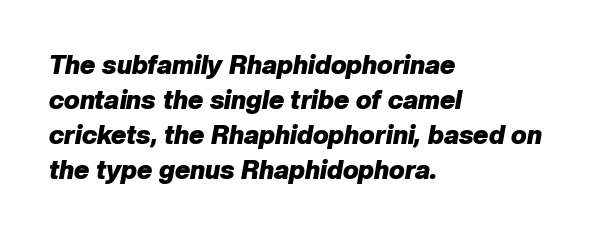
The space beneath each line is pristine and unruled. These lines are set flush left with a ragged right edge. An italicized treatment has been applied to the whole sample. The face used here is rendered with its standard letterfit. In terms of leading, this rendering sits right in the middle. The passage shown is emphatically bold.
